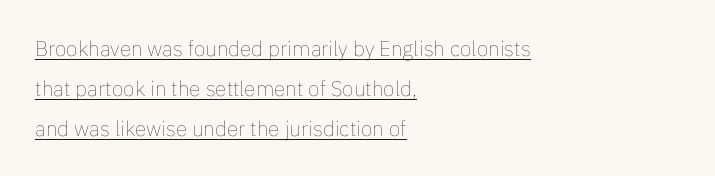
Words appear dense and cohesive because spacing is normal. Glance below the letters and you will spot a drawn line. Reading down the column, the eye jumps a long way to each next line. The lines in this sample share a left origin and differ only in where they stop.
